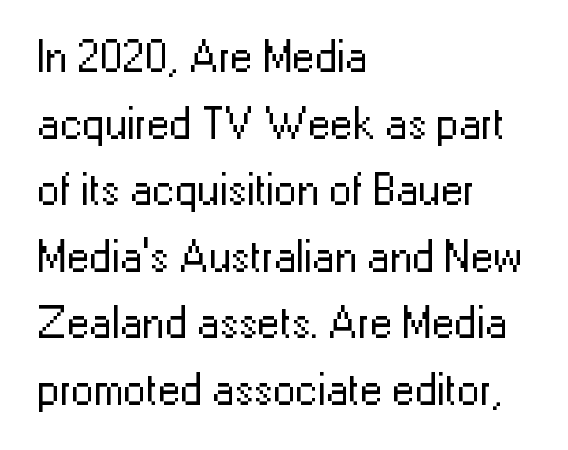
Q: Is the text bold? A: No.
Q: Is the text italic (slanted)? A: No, it is upright.
Q: Is the typeface a serif or a sans-serif typeface? A: Sans-serif.
Q: Is the text underlined? A: No.
Q: How is the paragraph aligned? A: Left-aligned.
Q: Is the spacing between letters normal or unusually wide? A: Normal.
Q: Is the spacing between lines tight, normal or loose? A: Normal.
Q: Width (condensed, normal, or wide)? A: Normal.
Q: Stroke contrast? A: Low.
Q: x-height? A: Medium.
Q: Monospaced? A: No.
